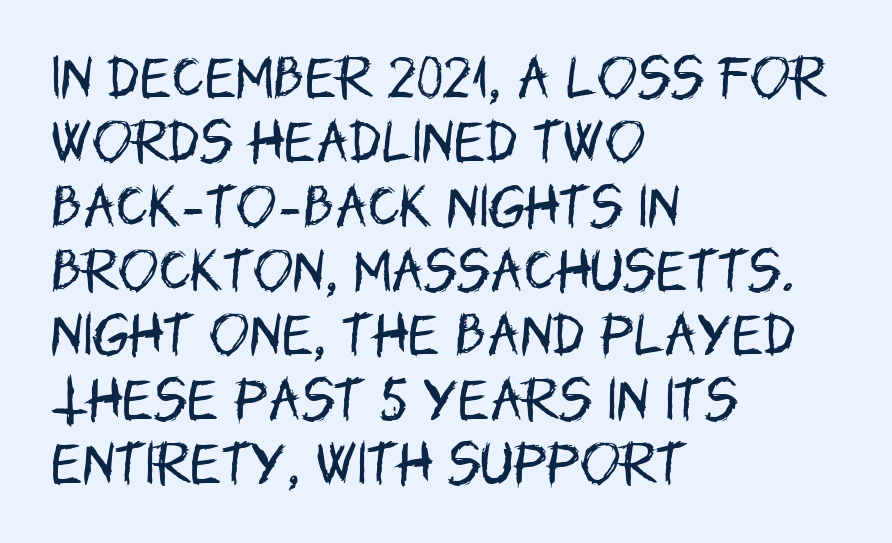
The type sits square on the baseline with zero lean. Students, observe: this is what conventionally led text looks like. The specimen omits any rule beneath the text block's lines. The typesetter chose a ragged-right arrangement here.
